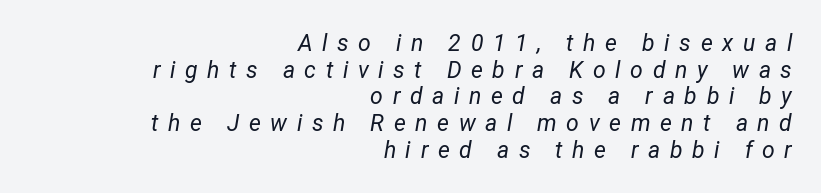
{"italic": "yes", "lean": "right", "slant_degrees": 12, "bold": "no", "underline": "no", "align": "right", "line_spacing_ratio": 1.16, "letter_spacing": "wide", "letter_spacing_em": 0.42, "glyph_px": 23}
